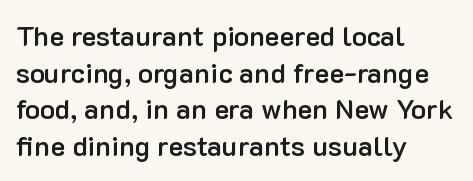
Q: Is the text bold? A: Semi-bold.
Q: Is the text italic (slanted)? A: No, it is upright.
Q: Is the typeface a serif or a sans-serif typeface? A: Sans-serif.
Q: Is the text underlined? A: No.
Q: How is the paragraph aligned? A: Left-aligned.
Q: Is the spacing between letters normal or unusually wide? A: Normal.
Q: Is the spacing between lines tight, normal or loose? A: Normal.
Q: Width (condensed, normal, or wide)? A: Normal.
Q: Stroke contrast? A: Low.
Q: x-height? A: Medium.
Q: Monospaced? A: No.
